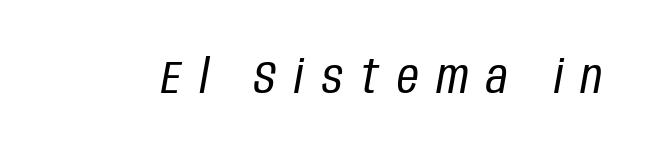
The image shows 47 px regular-weight, condensed type, italic (leaning right); set unusually wide letter spacing (+0.39 em), not underlined; low stroke contrast and a large x-height.
